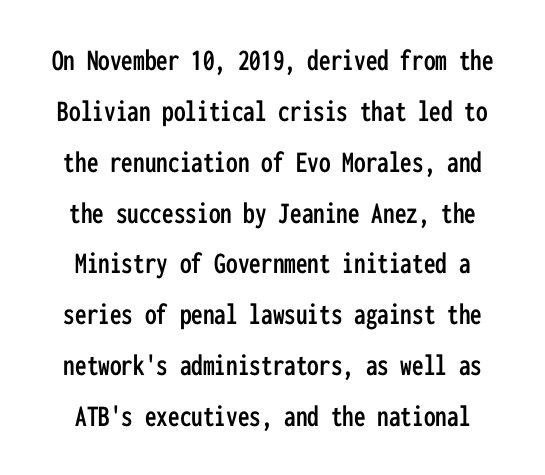
{"serif": "no", "italic": "no", "width": "condensed", "stroke_contrast": "low", "x_height": "medium", "monospaced": "yes", "underline": "no", "line_spacing": "normal", "line_spacing_ratio": 1.64, "letter_spacing": "normal", "letter_spacing_em": 0.0, "glyph_px": 31}
